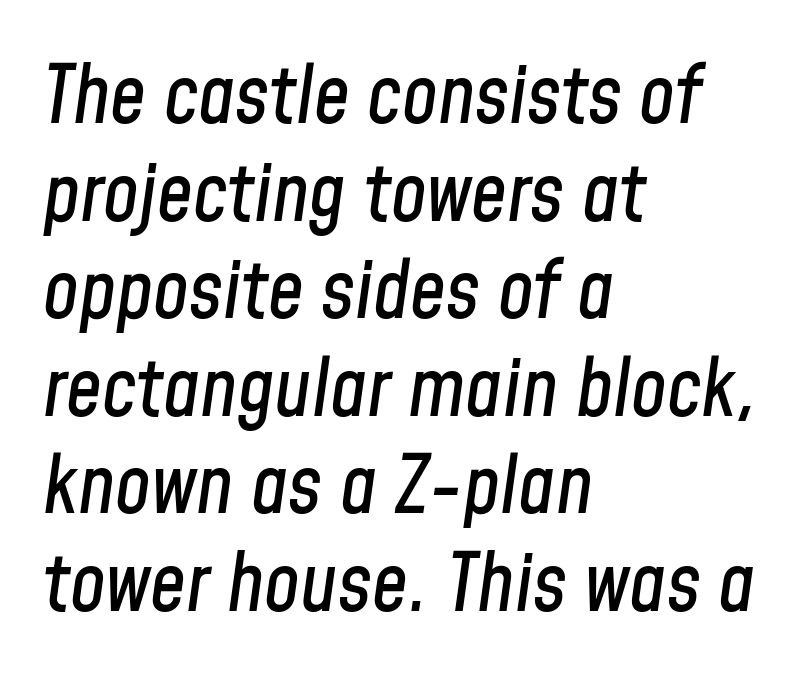
Each word holds together tightly as a unit, with standard inter-letter gaps. The baseline area is clear. Short and long lines alike share a common starting point at left. Note the varied advance widths — an 'i' is clearly narrower than an 'm'. The rendering applies a slant to the glyphs.
